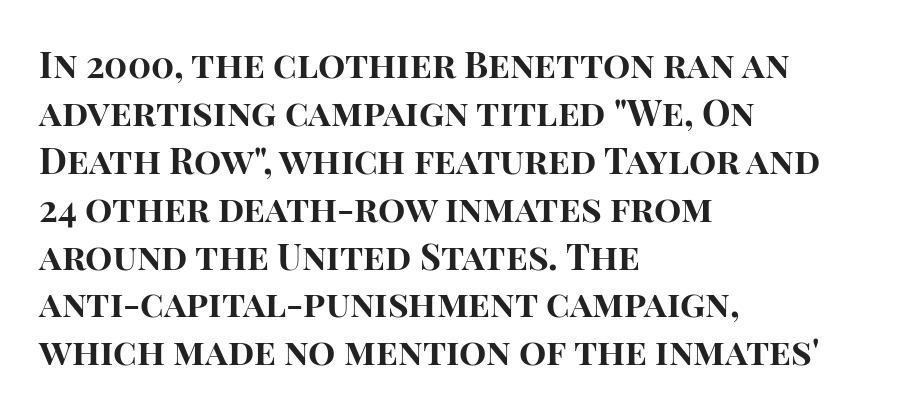
You can tell from the bare stems that sans-serif type was used. These lines keep a tight, regular rhythm from letter to letter. Where is the straight margin? On the left. These lines carry a lot of weight — the face is fully bold. Honestly, the row spacing looks completely unremarkable.
